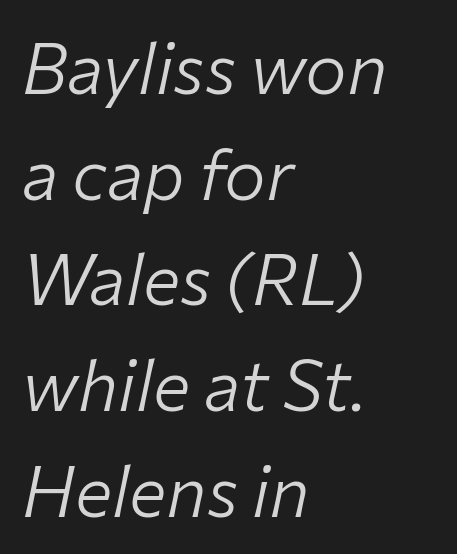
Q: Is the text bold? A: No.
Q: Is the text italic (slanted)? A: Yes, it leans right by about 12 degrees.
Q: Is the text underlined? A: No.
Q: How is the paragraph aligned? A: Left-aligned.
Q: Is the spacing between letters normal or unusually wide? A: Normal.
Q: Is the spacing between lines tight, normal or loose? A: Normal.
Q: Width (condensed, normal, or wide)? A: Normal.
Q: Stroke contrast? A: Low.
Q: x-height? A: Medium.
Q: Monospaced? A: No.
